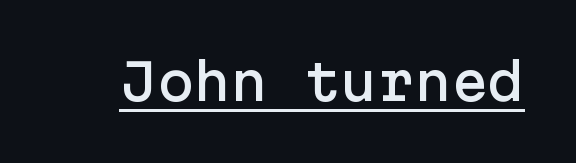
{"serif": "no", "italic": "no", "width": "normal", "stroke_contrast": "low", "x_height": "medium", "underline": "yes", "letter_spacing": "normal", "letter_spacing_em": 0.0, "glyph_px": 49}
